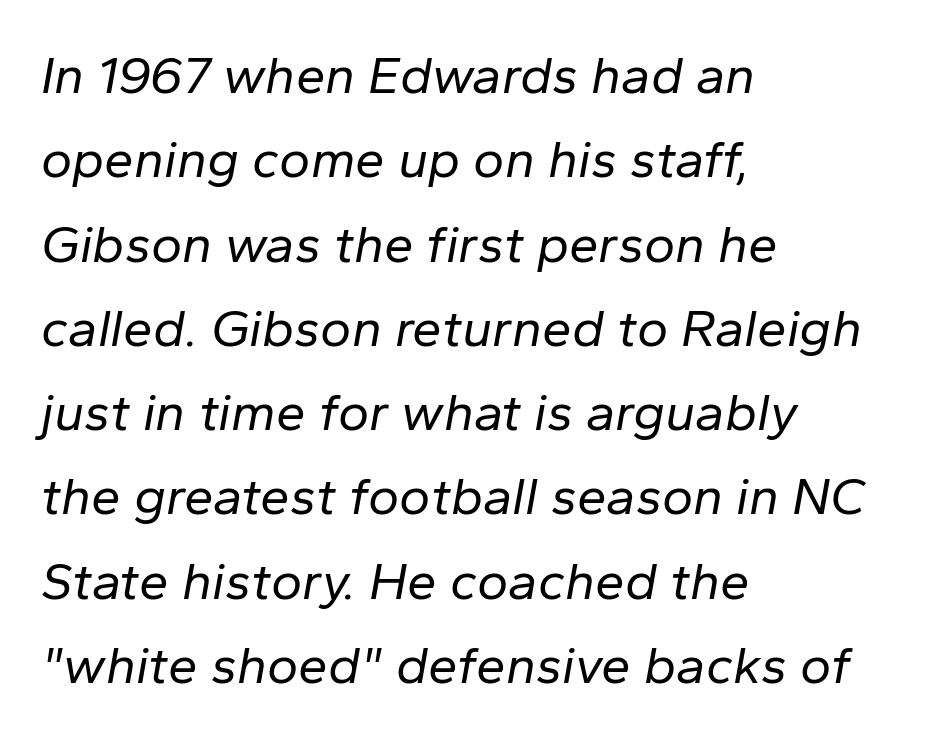
{"italic": "yes", "lean": "right", "slant_degrees": 10, "bold": "no", "weight": "regular", "width": "normal", "stroke_contrast": "low", "x_height": "medium", "monospaced": "no", "underline": "no", "align": "left", "line_spacing": "normal", "line_spacing_ratio": 1.59, "letter_spacing": "normal", "letter_spacing_em": 0.0, "glyph_px": 53}
